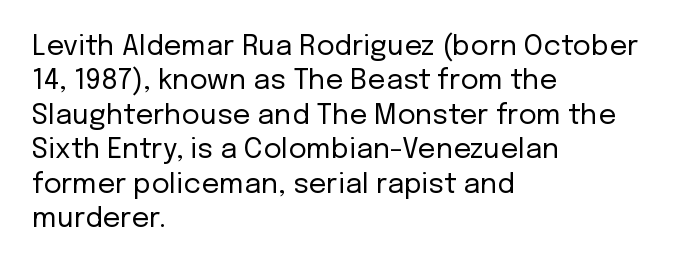
Q: Is the text bold? A: No.
Q: Is the text italic (slanted)? A: No, it is upright.
Q: Is the typeface a serif or a sans-serif typeface? A: Sans-serif.
Q: Is the text underlined? A: No.
Q: How is the paragraph aligned? A: Left-aligned.
Q: Is the spacing between letters normal or unusually wide? A: Normal.
Q: Width (condensed, normal, or wide)? A: Normal.
Q: Stroke contrast? A: Low.
Q: x-height? A: Medium.
Q: Monospaced? A: No.
